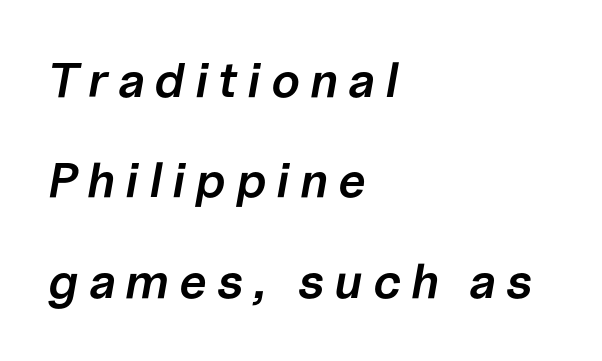
This sample uses expanded letter spacing, leaving extra air between glyphs. Yep, that's italic — everything's leaning. A semibold gives these letters moderate extra thickness, short of bold. Is the block centered? No — it sits flush against the left margin. If you measured baseline to baseline, you'd find a long distance. Words float on clear page, feet unadorned.
